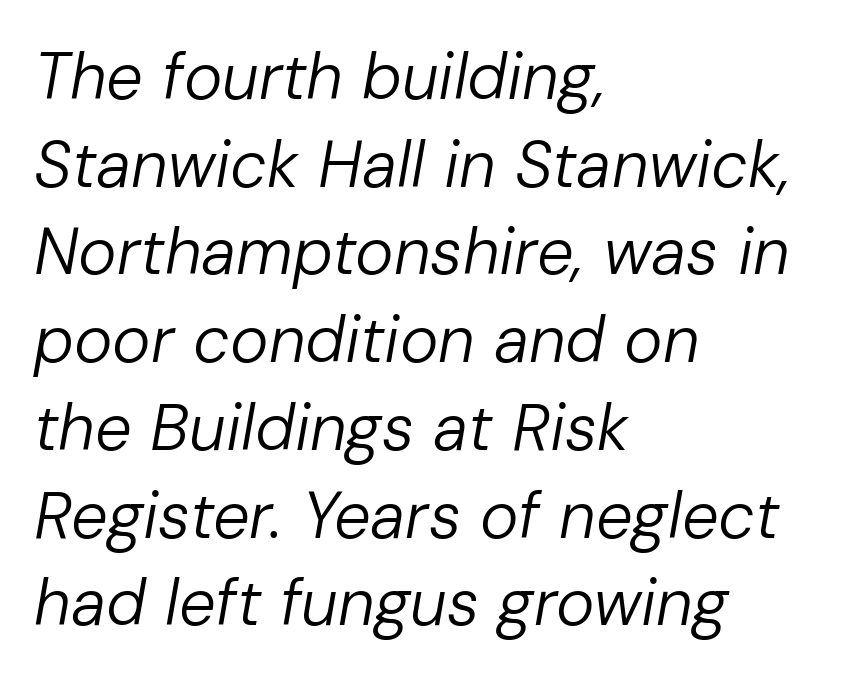
The image shows 65 px regular-weight type, italic (leaning right); set left-aligned, normal line spacing (1.35x), normal letter spacing, not underlined; low stroke contrast and a medium x-height.
